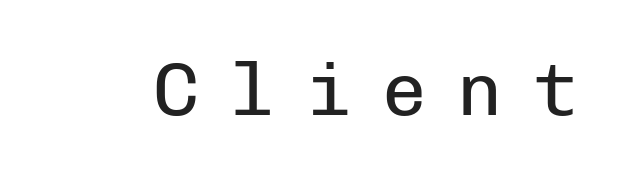
Q: Is the text bold? A: No.
Q: Is the text italic (slanted)? A: No, it is upright.
Q: Is the typeface a serif or a sans-serif typeface? A: Sans-serif.
Q: Is the text underlined? A: No.
Q: Is the spacing between letters normal or unusually wide? A: Unusually wide.
Q: Width (condensed, normal, or wide)? A: Normal.
Q: Stroke contrast? A: Low.
Q: x-height? A: Medium.
Q: Monospaced? A: Yes.
